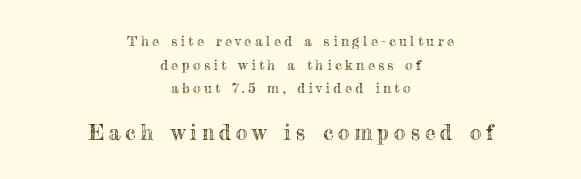
Q: Is the text italic (slanted)? A: No, it is upright.
Q: Is the text underlined? A: No.
Q: How is the paragraph aligned? A: Centered.
Q: Is the spacing between letters normal or unusually wide? A: Unusually wide.
Q: Is the spacing between lines tight, normal or loose? A: Normal.
Q: Which block of text is set in a larger size, the first (top) or the second (bottom)? A: The second (bottom) one.
